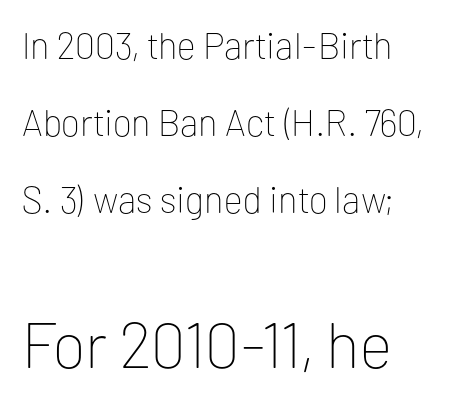
The image shows 64 px thin sans-serif type, upright; set left-aligned, loose line spacing (2.08x), normal letter spacing, not underlined; the second (bottom) block is 1.73x larger; low stroke contrast and a medium x-height.
